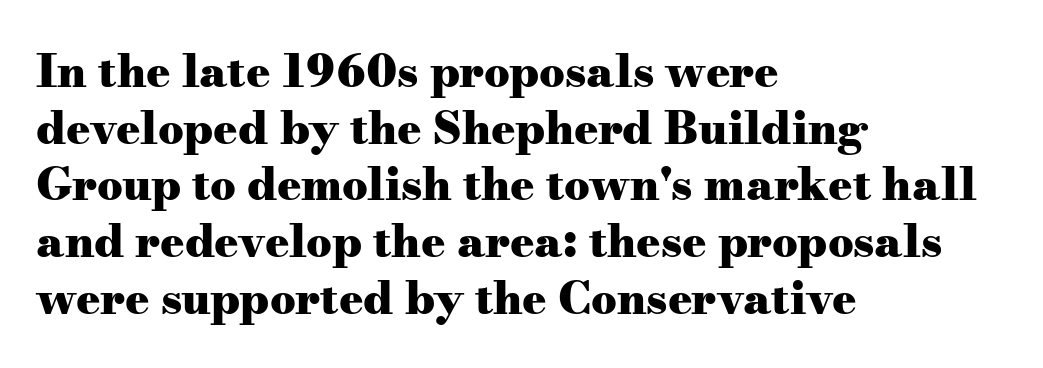
Does the lettering tilt? It doesn't — this is upright. Summary of weight: heavy, a full bold. The vertical gap from one line to the next is medium. Check the space under the baseline: it is left empty. Visually the block forms a straight wall on the left and a jagged coastline on the right.
